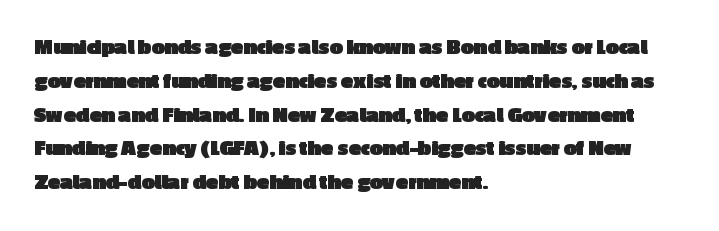
{"italic": "no", "bold": "yes", "underline": "no", "align": "left", "line_spacing": "normal", "line_spacing_ratio": 1.47, "letter_spacing": "normal", "letter_spacing_em": 0.0, "glyph_px": 23}
